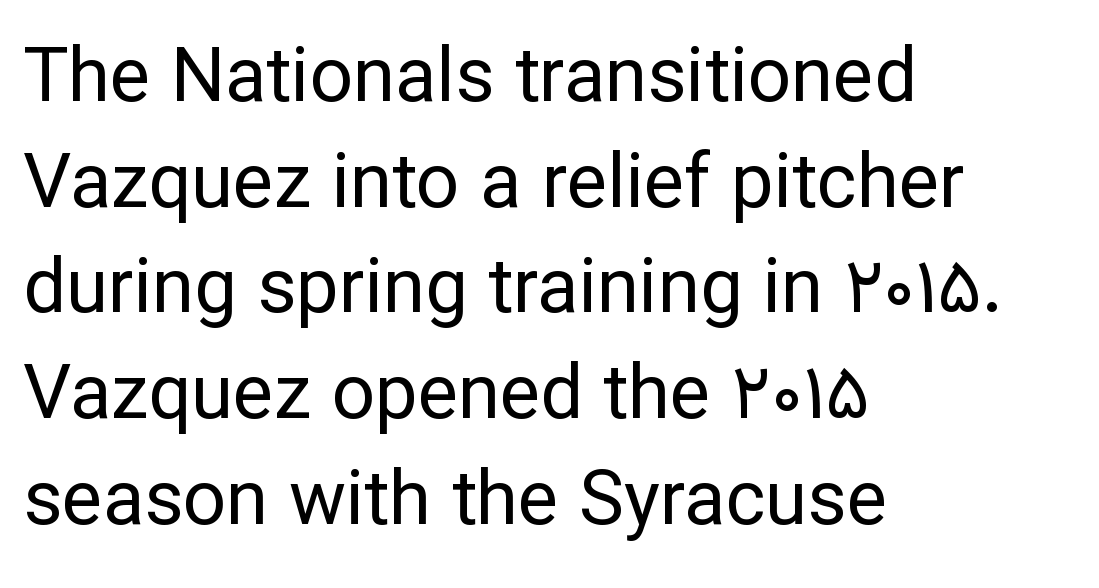
{"serif": "no", "italic": "no", "bold": "no", "weight": "regular", "width": "normal", "stroke_contrast": "low", "x_height": "medium", "monospaced": "no", "underline": "no", "align": "left", "line_spacing": "normal", "line_spacing_ratio": 1.39, "letter_spacing": "normal", "letter_spacing_em": 0.0, "glyph_px": 76}
